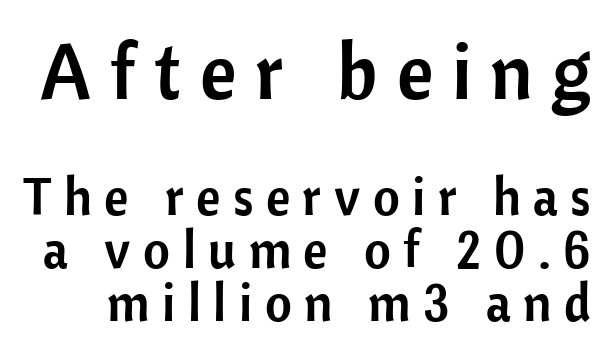
The image shows 78 px sans-serif type, upright; set tight line spacing (1.02x), unusually wide letter spacing (+0.24 em), not underlined; the first (top) block is 1.5x larger; low stroke contrast and a medium x-height.
